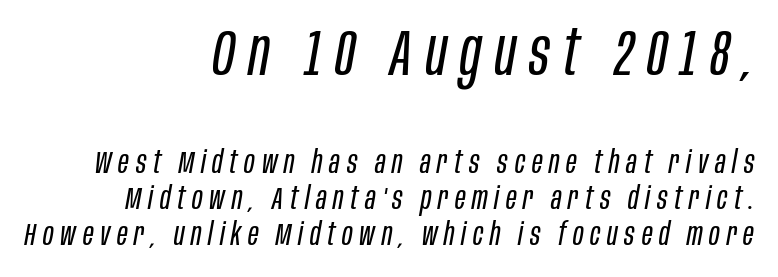
The passage is arranged like a letterhead date or caption credit — flush right. Tightly led — the rows are bunched. Two sizes are in play, and the larger belongs to the first block. The space beneath each line is pristine and unruled. The characters are drawn with everyday or finer stroke widths. Students, note that the glyphs here are deliberately spaced far apart.
